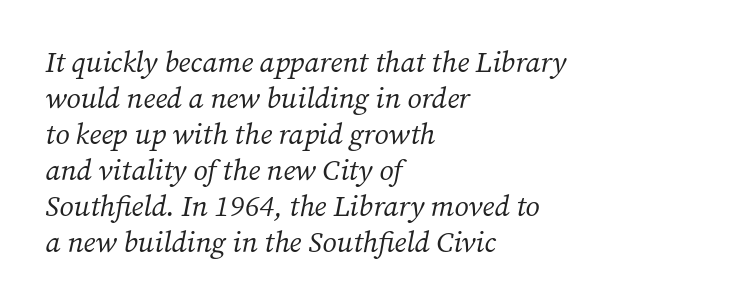
{"serif": "yes", "italic": "yes", "lean": "right", "slant_degrees": 12, "bold": "no", "weight": "regular", "width": "normal", "stroke_contrast": "medium", "x_height": "medium", "monospaced": "no", "underline": "no", "align": "left", "line_spacing_ratio": 1.24, "letter_spacing": "normal", "letter_spacing_em": 0.0, "glyph_px": 29}
